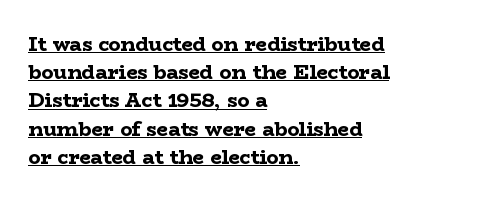
The image shows 20 px bold type, upright; set left-aligned, normal line spacing (1.41x), normal letter spacing, underlined.
